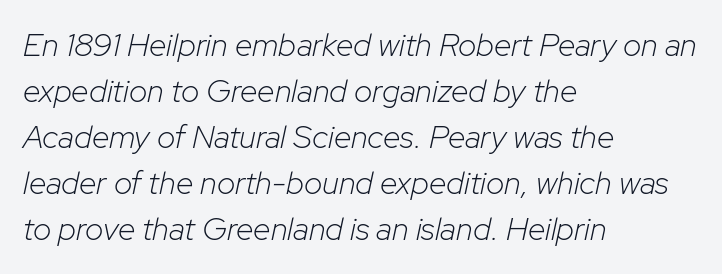
Q: Is the text bold? A: No.
Q: Is the text italic (slanted)? A: Yes, it leans right by about 12 degrees.
Q: Is the text underlined? A: No.
Q: How is the paragraph aligned? A: Left-aligned.
Q: Is the spacing between letters normal or unusually wide? A: Normal.
Q: Is the spacing between lines tight, normal or loose? A: Normal.
Q: Width (condensed, normal, or wide)? A: Normal.
Q: Stroke contrast? A: Low.
Q: x-height? A: Medium.
Q: Monospaced? A: No.
